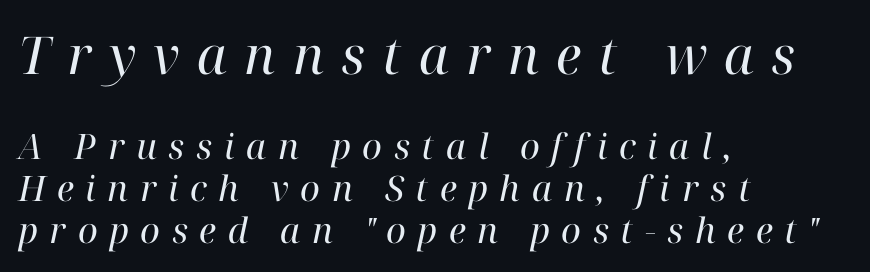
{"serif": "yes", "italic": "yes", "lean": "right", "slant_degrees": 12, "bold": "no", "weight": "regular", "width": "normal", "stroke_contrast": "high", "x_height": "medium", "monospaced": "no", "underline": "no", "align": "left", "line_spacing_ratio": 1.19, "letter_spacing": "wide", "letter_spacing_em": 0.33, "larger_block": "first", "size_ratio": 1.49, "glyph_px": 52}
